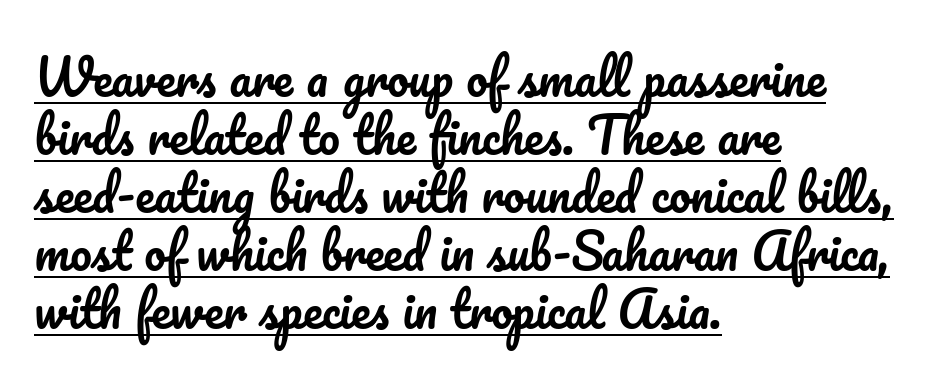
{"width": "normal", "stroke_contrast": "low", "x_height": "small", "monospaced": "no", "underline": "yes", "align": "left", "line_spacing_ratio": 1.21, "letter_spacing": "normal", "letter_spacing_em": 0.0, "glyph_px": 48}
